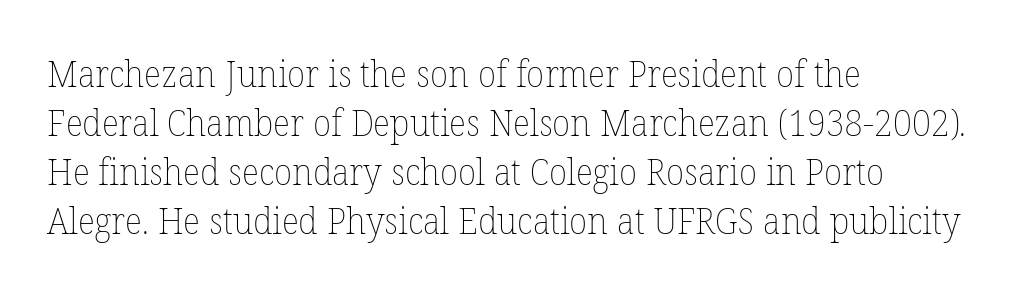
Q: Is the text bold? A: No.
Q: Is the text italic (slanted)? A: No, it is upright.
Q: Is the text underlined? A: No.
Q: How is the paragraph aligned? A: Left-aligned.
Q: Is the spacing between letters normal or unusually wide? A: Normal.
Q: Is the spacing between lines tight, normal or loose? A: Normal.
Q: Width (condensed, normal, or wide)? A: Normal.
Q: Stroke contrast? A: Low.
Q: x-height? A: Medium.
Q: Monospaced? A: No.
